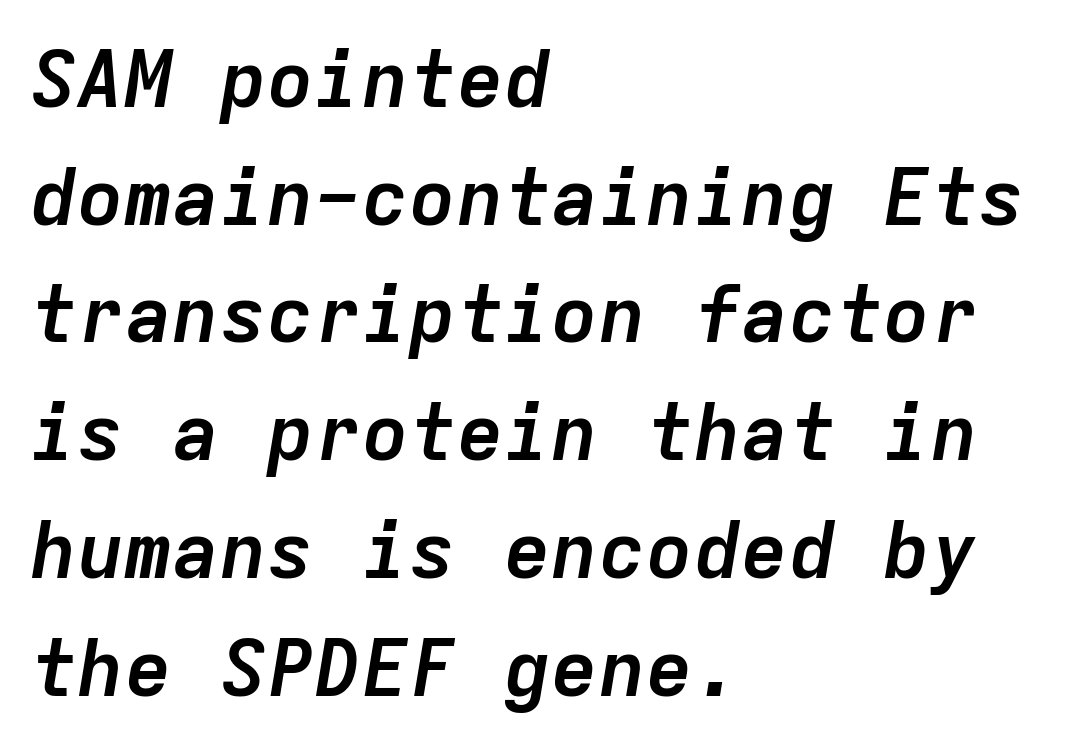
{"italic": "yes", "lean": "right", "slant_degrees": 9, "bold": "yes", "weight": "semibold", "width": "normal", "stroke_contrast": "low", "x_height": "medium", "monospaced": "yes", "underline": "no", "align": "left", "line_spacing": "normal", "line_spacing_ratio": 1.49, "letter_spacing": "normal", "letter_spacing_em": 0.0, "glyph_px": 79}
